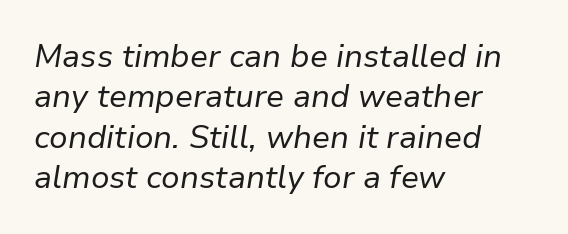
Q: Is the text bold? A: No.
Q: Is the text italic (slanted)? A: Yes, it leans right by about 9 degrees.
Q: Is the text underlined? A: No.
Q: How is the paragraph aligned? A: Left-aligned.
Q: Is the spacing between letters normal or unusually wide? A: Normal.
Q: Is the spacing between lines tight, normal or loose? A: Normal.
Q: Width (condensed, normal, or wide)? A: Normal.
Q: Stroke contrast? A: Low.
Q: x-height? A: Medium.
Q: Monospaced? A: No.
